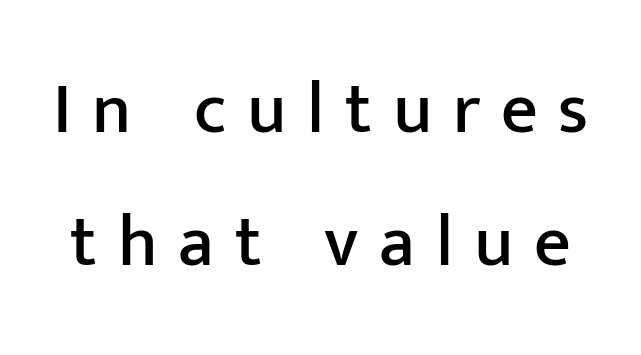
Q: Is the text italic (slanted)? A: No, it is upright.
Q: Is the typeface a serif or a sans-serif typeface? A: Sans-serif.
Q: Is the text underlined? A: No.
Q: Is the spacing between letters normal or unusually wide? A: Unusually wide.
Q: Width (condensed, normal, or wide)? A: Normal.
Q: Stroke contrast? A: Low.
Q: x-height? A: Medium.
Q: Monospaced? A: No.
